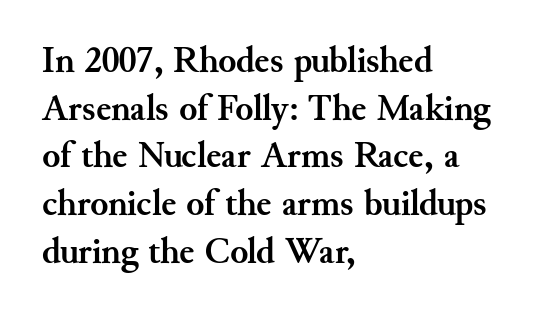
Letter spacing: default. Do the characters align in a grid? No, the font is proportional. The baseline area is clear. The lettering holds an erect, upright posture throughout. Students, this is bold: see how much ink each stroke carries. The passage shown stacks its lines at a standard gap.
